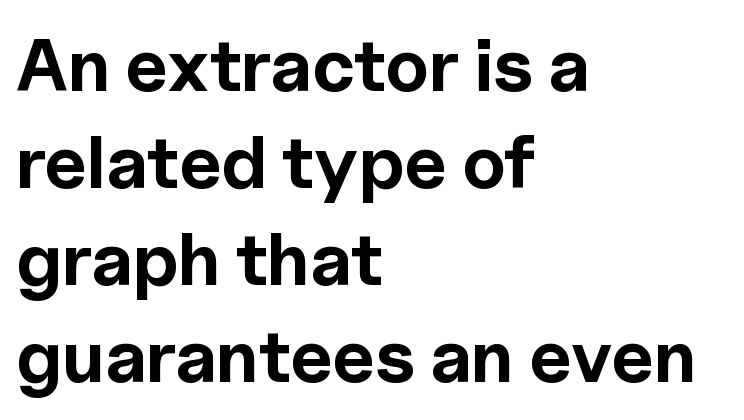
{"serif": "no", "italic": "no", "bold": "yes", "weight": "bold", "width": "normal", "x_height": "medium", "monospaced": "no", "underline": "no", "align": "left", "line_spacing": "normal", "line_spacing_ratio": 1.31, "letter_spacing": "normal", "letter_spacing_em": 0.0, "glyph_px": 74}
